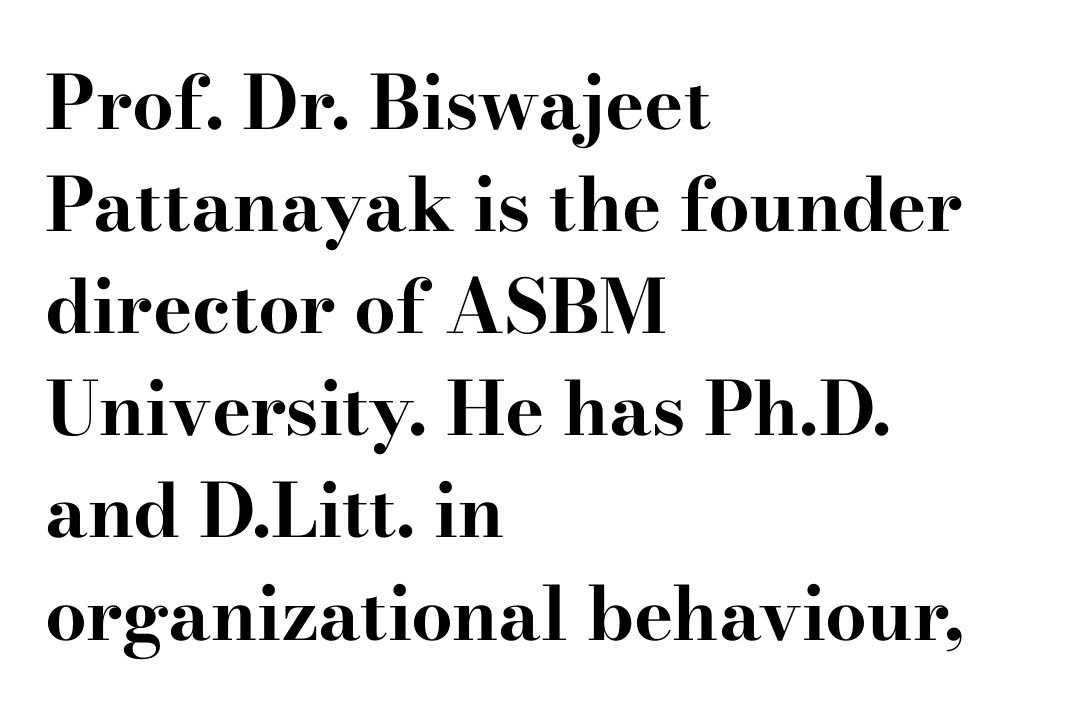
The letterforms sit shoulder to shoulder at normal distance. Do the letters lean? They stand straight. The font is running at its bold setting. The text block is weighted toward the left margin, trailing off unevenly rightward. Note: serifs present on the glyphs. Spacing verdict: proportional, widths tailored to each character.
